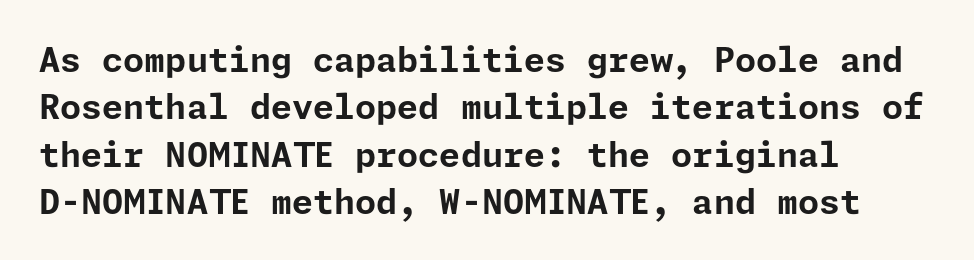
The image shows 34 px bold sans-serif type, upright; set left-aligned, normal line spacing (1.39x), normal letter spacing, not underlined; low stroke contrast and a medium x-height.
